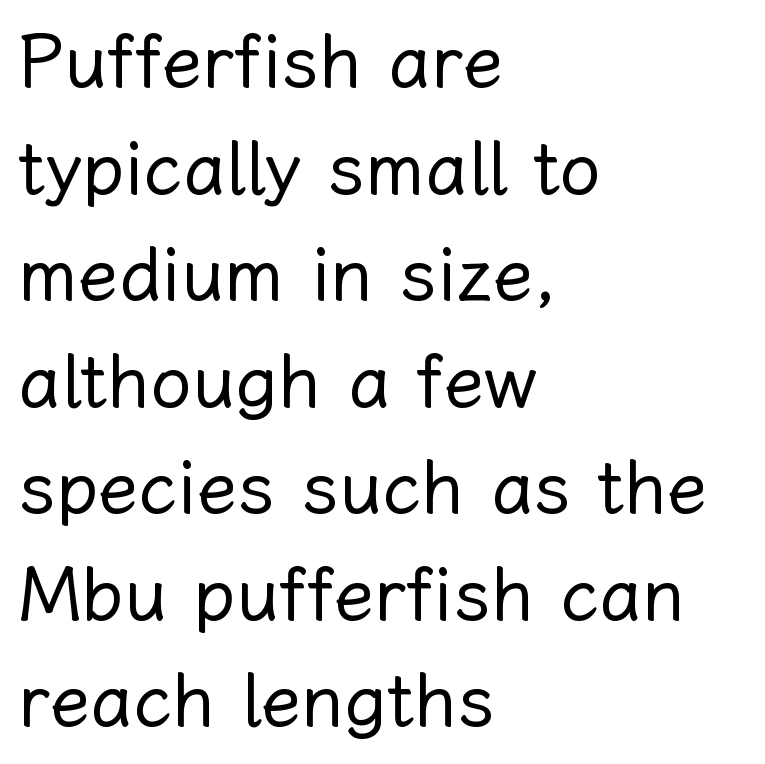
The image shows 74 px regular-weight type, upright; set left-aligned, normal line spacing (1.44x), normal letter spacing, not underlined; low stroke contrast and a medium x-height.
